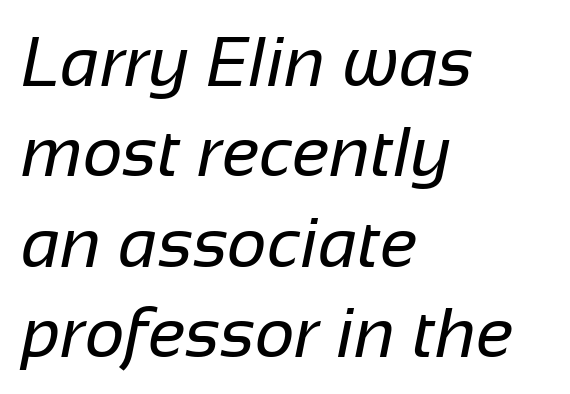
Q: Is the text bold? A: No.
Q: Is the typeface a serif or a sans-serif typeface? A: Sans-serif.
Q: Is the text underlined? A: No.
Q: How is the paragraph aligned? A: Left-aligned.
Q: Is the spacing between letters normal or unusually wide? A: Normal.
Q: Is the spacing between lines tight, normal or loose? A: Normal.
Q: Width (condensed, normal, or wide)? A: Normal.
Q: Stroke contrast? A: Low.
Q: x-height? A: Medium.
Q: Monospaced? A: No.
